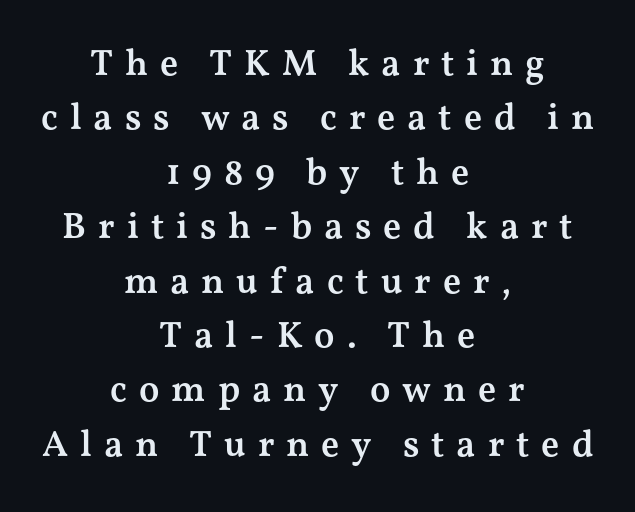
Q: Is the text bold? A: Semi-bold.
Q: Is the text italic (slanted)? A: No, it is upright.
Q: Is the typeface a serif or a sans-serif typeface? A: Serif.
Q: Is the text underlined? A: No.
Q: How is the paragraph aligned? A: Centered.
Q: Is the spacing between letters normal or unusually wide? A: Unusually wide.
Q: Is the spacing between lines tight, normal or loose? A: Normal.
Q: Width (condensed, normal, or wide)? A: Wide.
Q: Stroke contrast? A: Medium.
Q: x-height? A: Medium.
Q: Monospaced? A: No.
